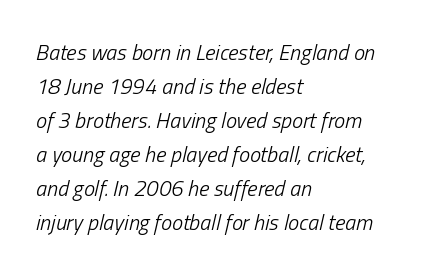
Q: Is the text bold? A: No.
Q: Is the text italic (slanted)? A: Yes, it leans right by about 13 degrees.
Q: Is the text underlined? A: No.
Q: How is the paragraph aligned? A: Left-aligned.
Q: Is the spacing between letters normal or unusually wide? A: Normal.
Q: Is the spacing between lines tight, normal or loose? A: Normal.
